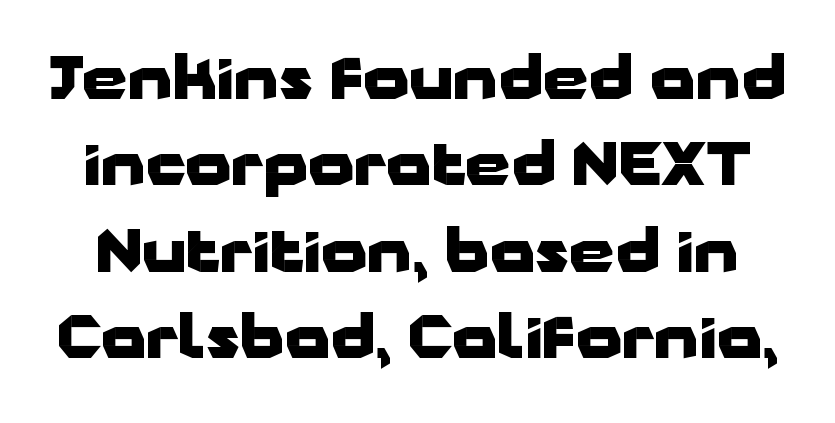
The image shows 58 px heavy, wide sans-serif type, upright; set normal line spacing (1.49x), normal letter spacing, not underlined; low stroke contrast and a medium x-height.
